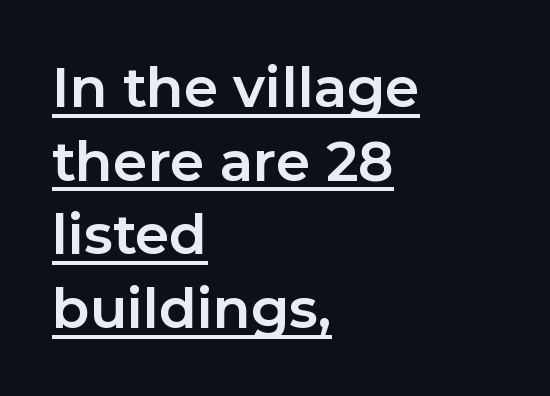
This sample has the flowing, uneven cadence of proportional lettering. The rendering uses a moderate line-height, typical for paragraphs. Stroke thickness is high; the sample reads as a true bold. This is roman type, the default non-slanted kind. A baseline rule has been typeset under these characters.
